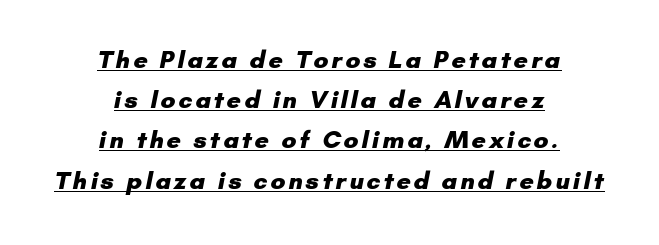
Q: Is the text bold? A: Yes.
Q: Is the text underlined? A: Yes.
Q: How is the paragraph aligned? A: Centered.
Q: Is the spacing between lines tight, normal or loose? A: Normal.
